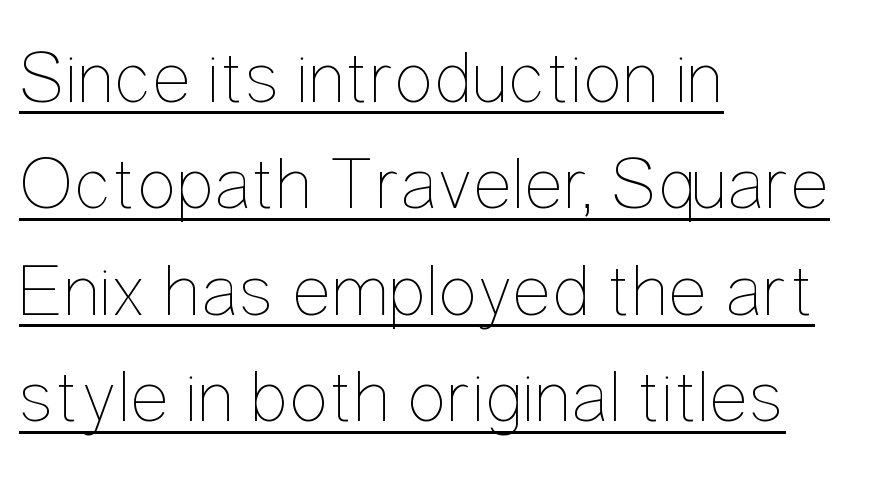
Notice how descenders clear the ascenders below comfortably — that's standard leading. The typesetter chose a ragged-right arrangement here. Every word sits above its own underline. The rendering uses natural spacing where letterforms have individual widths. There is no visible air inserted between adjacent glyphs. A typesetter would mark this as roman, not italic.
